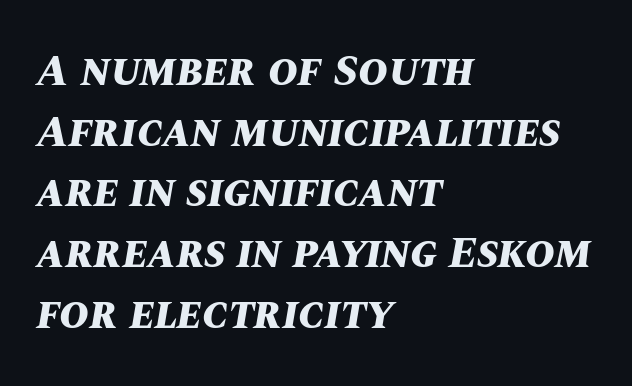
The image shows 45 px bold type, italic (leaning right); set left-aligned, normal line spacing (1.35x), normal letter spacing, not underlined; medium stroke contrast and a large x-height.
